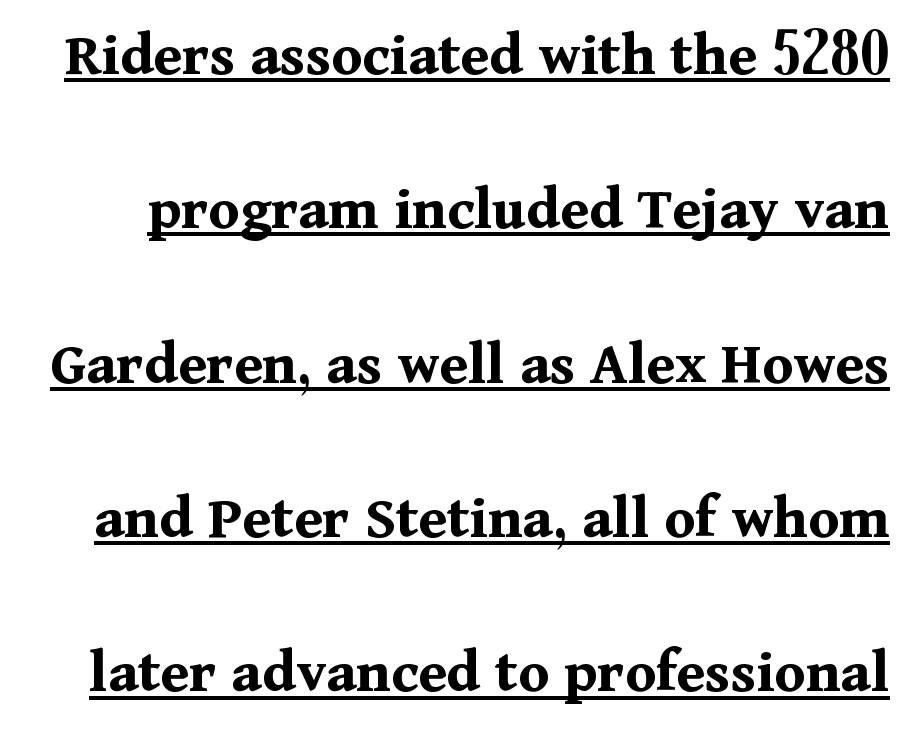
Check the space under the baseline: a stroke is drawn there. Is there any slant? The stems are plumb. I'd call this a serif setting — the letters wear small feet. Baseline-to-baseline distance is far greater than the letter height.
